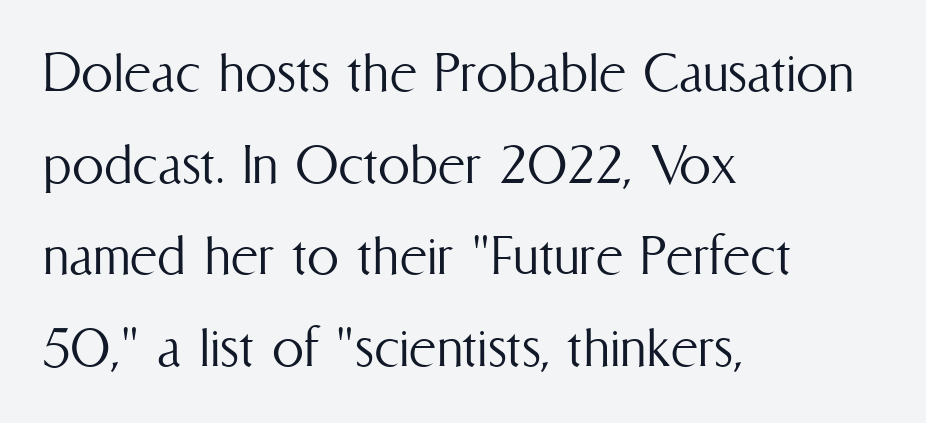
{"italic": "no", "bold": "no", "weight": "light", "width": "condensed", "stroke_contrast": "medium", "x_height": "medium", "monospaced": "no", "underline": "no", "align": "left", "line_spacing": "normal", "line_spacing_ratio": 1.43, "letter_spacing": "normal", "letter_spacing_em": 0.0, "glyph_px": 64}
